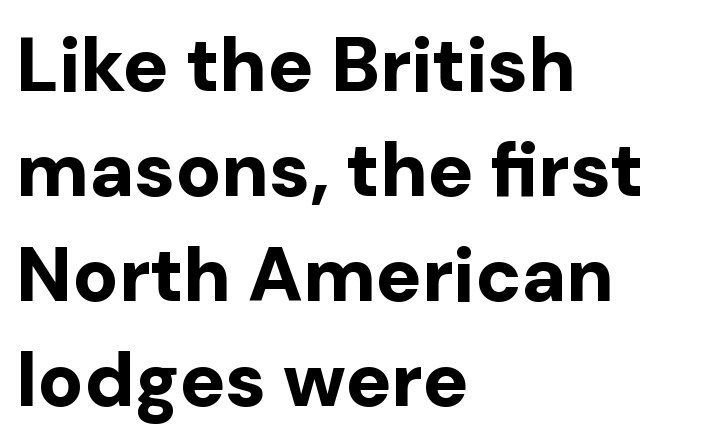
{"serif": "no", "italic": "no", "bold": "yes", "weight": "bold", "width": "normal", "stroke_contrast": "low", "x_height": "medium", "monospaced": "no", "underline": "no", "align": "left", "line_spacing": "normal", "line_spacing_ratio": 1.38, "letter_spacing": "normal", "letter_spacing_em": 0.0, "glyph_px": 76}
